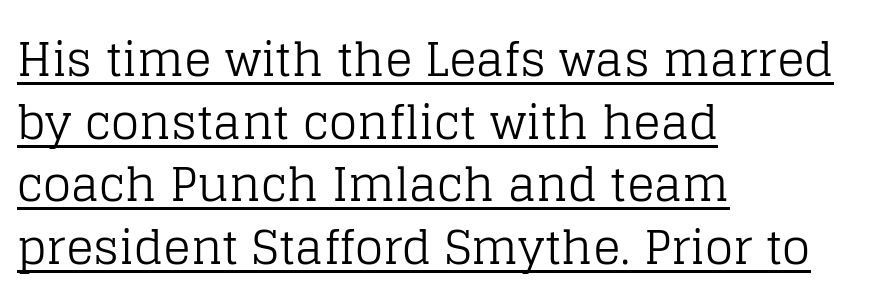
The image shows 46 px regular-weight serif type, upright; set left-aligned, normal line spacing (1.36x), normal letter spacing, underlined; low stroke contrast and a large x-height.
